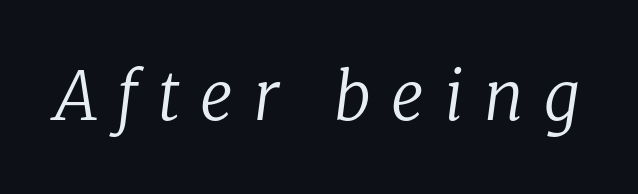
The lettering tilts uniformly, giving the passage an italic look. Stems and bowls with no extra thickness — not bold. Underline: absent. The glyphs in this specimen are seriffed. Each letter keeps its own natural width here, so spacing adapts to shape.
